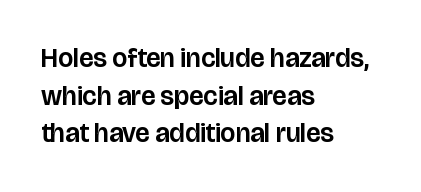
{"italic": "no", "underline": "no", "align": "left", "line_spacing": "normal", "line_spacing_ratio": 1.39, "letter_spacing": "normal", "letter_spacing_em": 0.0, "glyph_px": 27}
